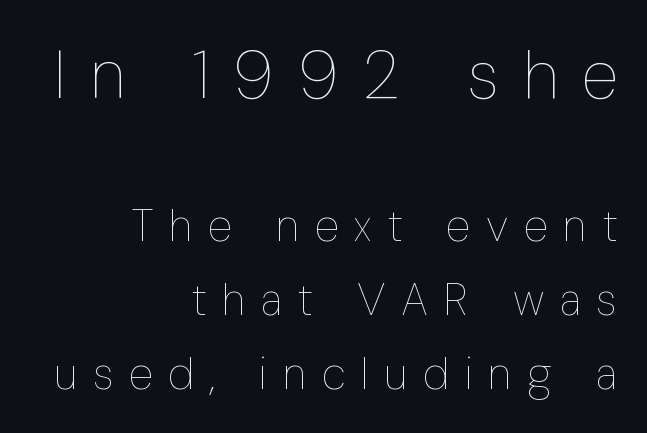
Q: Is the text bold? A: No.
Q: Is the text italic (slanted)? A: No, it is upright.
Q: Is the text underlined? A: No.
Q: How is the paragraph aligned? A: Right-aligned.
Q: Is the spacing between letters normal or unusually wide? A: Unusually wide.
Q: Is the spacing between lines tight, normal or loose? A: Normal.
Q: Which block of text is set in a larger size, the first (top) or the second (bottom)? A: The first (top) one.
Q: Width (condensed, normal, or wide)? A: Condensed.
Q: Stroke contrast? A: Low.
Q: x-height? A: Medium.
Q: Monospaced? A: No.
